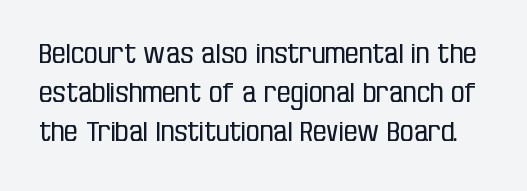
Q: Is the text bold? A: No.
Q: Is the text italic (slanted)? A: No, it is upright.
Q: Is the text underlined? A: No.
Q: Is the spacing between letters normal or unusually wide? A: Normal.
Q: Is the spacing between lines tight, normal or loose? A: Normal.
